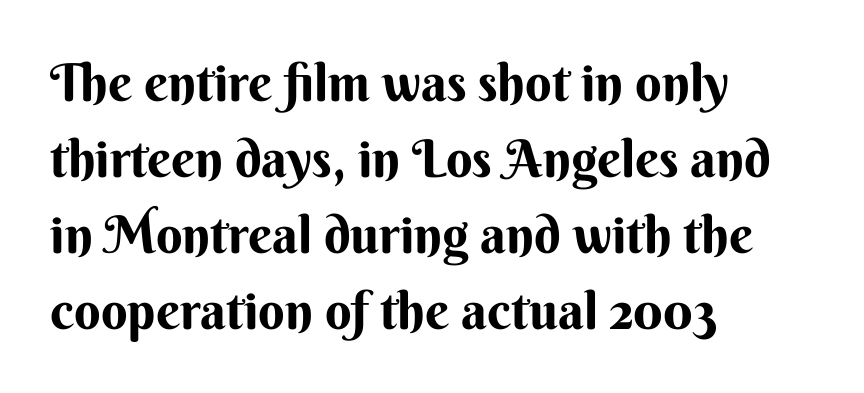
The image shows 52 px sans-serif type, upright; set left-aligned, normal line spacing (1.46x), normal letter spacing, not underlined; medium stroke contrast and a small x-height.
